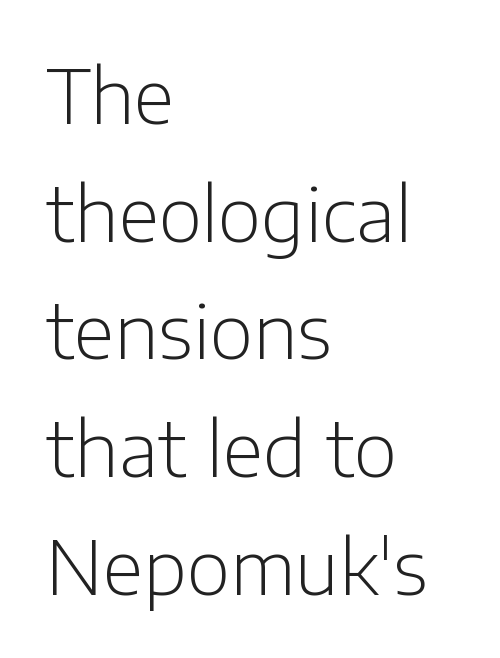
{"serif": "no", "italic": "no", "bold": "no", "weight": "light", "width": "normal", "stroke_contrast": "low", "x_height": "medium", "monospaced": "no", "underline": "no", "align": "left", "line_spacing": "normal", "line_spacing_ratio": 1.57, "letter_spacing": "normal", "letter_spacing_em": 0.0, "glyph_px": 75}
